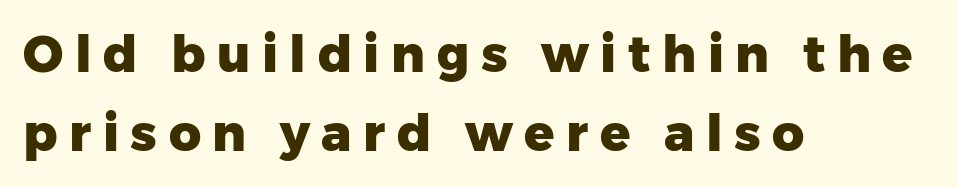
The image shows 50 px heavy sans-serif type, upright; set left-aligned, normal line spacing (1.58x), unusually wide letter spacing (+0.23 em), not underlined; low stroke contrast and a medium x-height.
